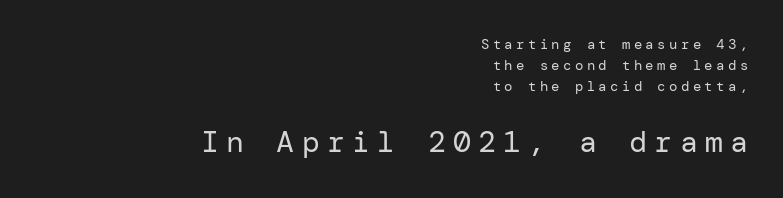
This is not heavy type; no bold has been used. Glance below the letters and you will spot only blank space. Line endings align vertically; line beginnings do not. Whoever set this chose a conventional vertical rhythm.
